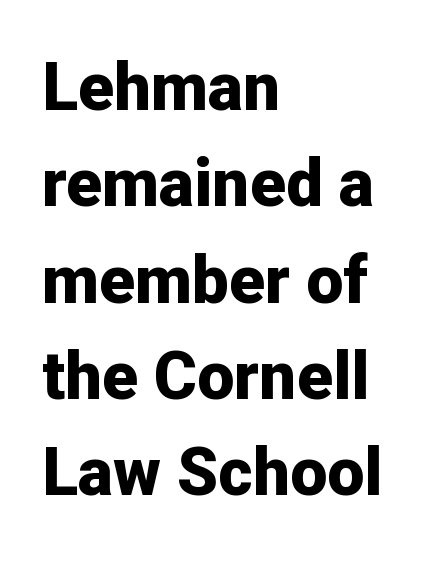
The image shows 66 px bold sans-serif type, upright; set left-aligned, normal line spacing (1.46x), normal letter spacing, not underlined; low stroke contrast and a medium x-height.
